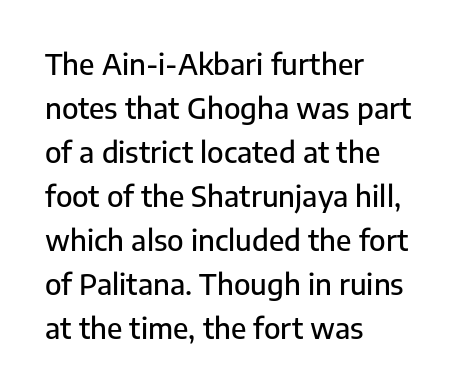
{"serif": "no", "italic": "no", "width": "normal", "stroke_contrast": "low", "x_height": "medium", "monospaced": "no", "underline": "no", "align": "left", "line_spacing": "normal", "line_spacing_ratio": 1.52, "letter_spacing": "normal", "letter_spacing_em": 0.0, "glyph_px": 29}
